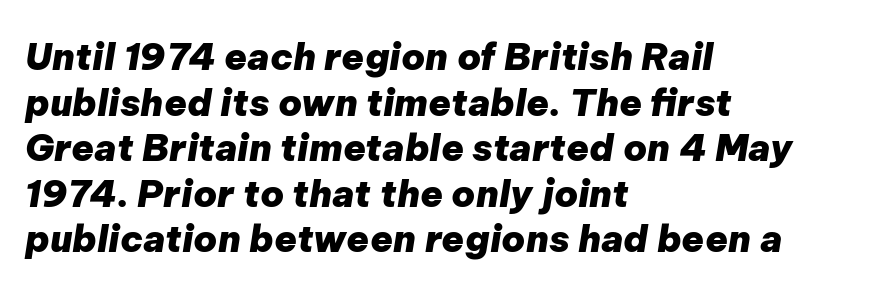
The image shows 37 px heavy type, italic (leaning right); set left-aligned, line spacing 1.23x, normal letter spacing, not underlined; low stroke contrast and a medium x-height.
